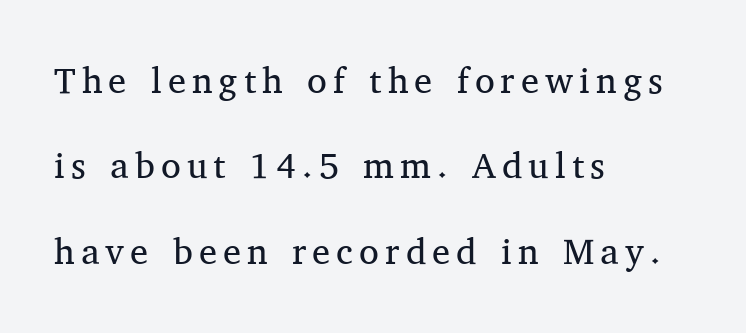
The characters are drawn with everyday or finer stroke widths. Compared with a centered layout, this one pins lines to the left instead. I'd call this a serif setting — the letters wear small feet. Horizontal bands of white between lines are thick stripes.
